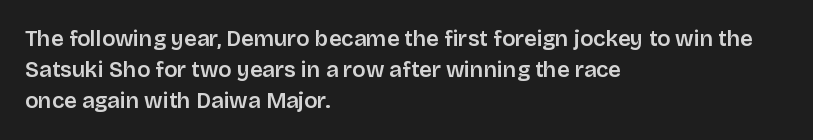
Nope, not italic — everything's standing straight. You could call the tracking neutral — neither tight nor loose. Descenders hang freely into open space. Vertical spacing — default. The compositor pushed each line to the left boundary.
